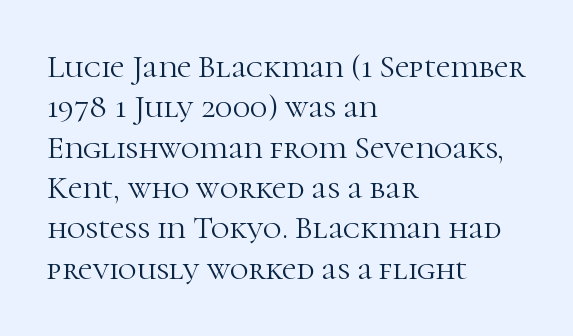
Q: Is the text bold? A: No.
Q: Is the text italic (slanted)? A: No, it is upright.
Q: Is the typeface a serif or a sans-serif typeface? A: Serif.
Q: Is the text underlined? A: No.
Q: How is the paragraph aligned? A: Left-aligned.
Q: Is the spacing between letters normal or unusually wide? A: Normal.
Q: Is the spacing between lines tight, normal or loose? A: Normal.
Q: Width (condensed, normal, or wide)? A: Normal.
Q: Stroke contrast? A: High.
Q: x-height? A: Medium.
Q: Monospaced? A: No.
